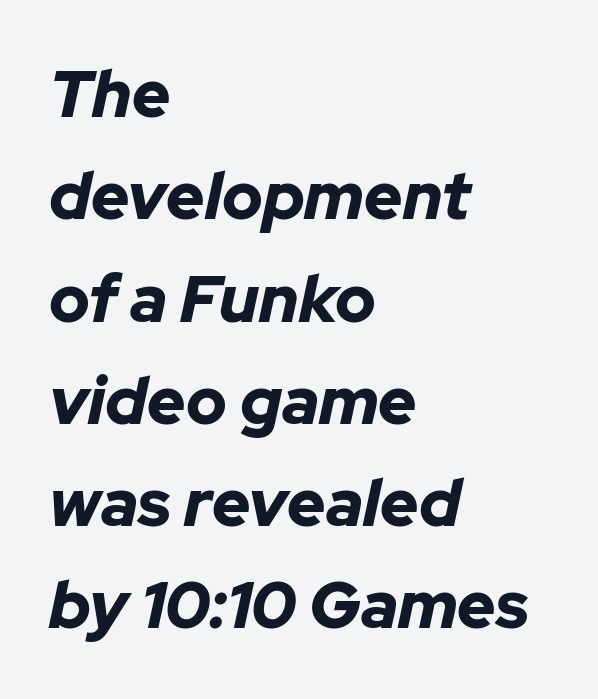
{"italic": "yes", "lean": "right", "slant_degrees": 12, "bold": "yes", "weight": "bold", "width": "normal", "stroke_contrast": "low", "x_height": "medium", "monospaced": "no", "underline": "no", "align": "left", "line_spacing": "normal", "line_spacing_ratio": 1.55, "letter_spacing": "normal", "letter_spacing_em": 0.0, "glyph_px": 66}
